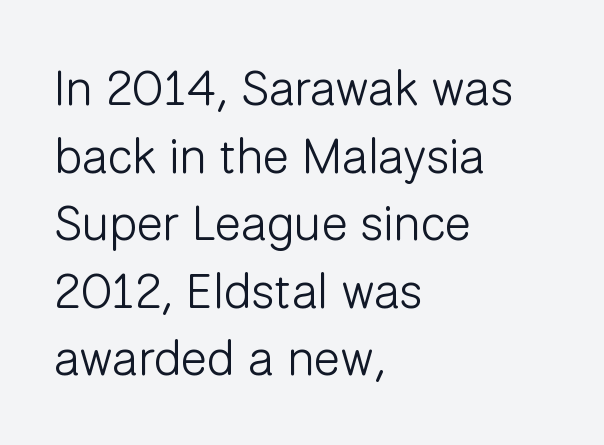
{"serif": "no", "italic": "no", "bold": "no", "weight": "light", "width": "normal", "stroke_contrast": "low", "x_height": "medium", "monospaced": "no", "underline": "no", "align": "left", "line_spacing": "normal", "line_spacing_ratio": 1.38, "letter_spacing": "normal", "letter_spacing_em": 0.0, "glyph_px": 49}
